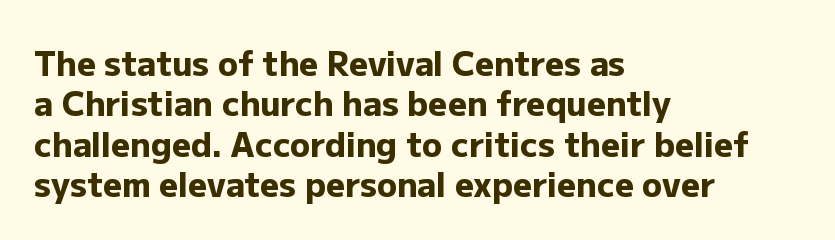
The sample has been set heavy, in full bold. These lines are set flush left with a ragged right edge. The letters sit at their default tracking, neither squeezed nor spread. Character widths vary here, with narrow letters taking less room than wide ones. Style check: upright. Only glyphs here, with clear space below each row.
